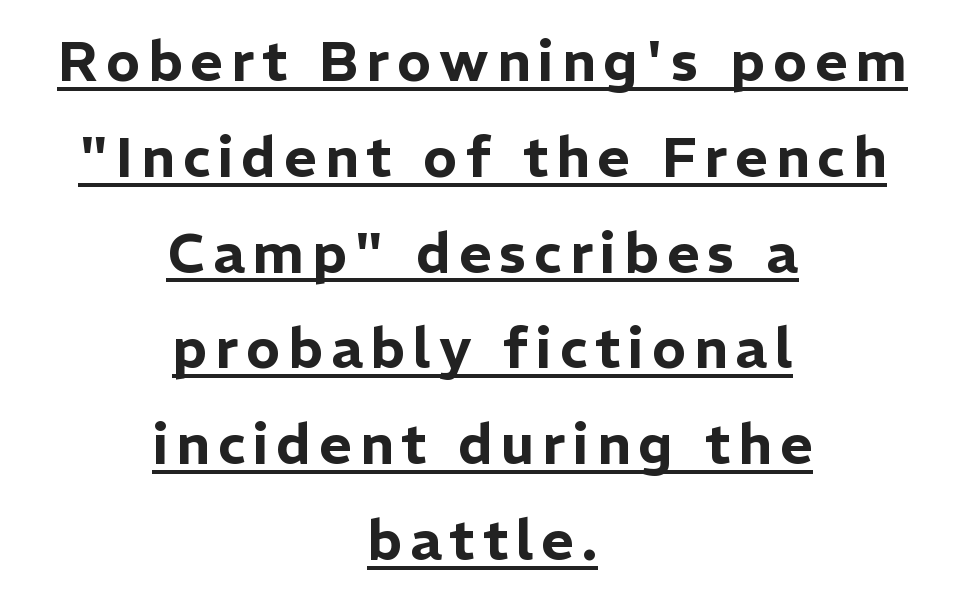
Stroke terminals: plain, sans-serif. This is the regular roman posture of the typeface. Horizontal alignment here is central, giving a formal, balanced look. This sample has the flowing, uneven cadence of proportional lettering.
